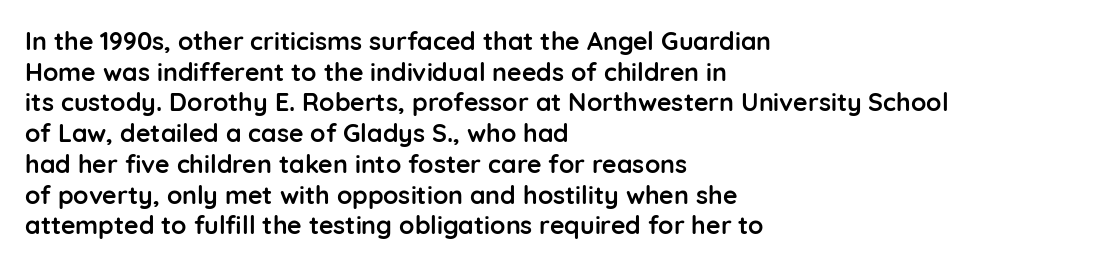
{"italic": "no", "bold": "yes", "underline": "no", "align": "left", "line_spacing_ratio": 1.23, "letter_spacing": "normal", "letter_spacing_em": 0.0, "glyph_px": 25}
